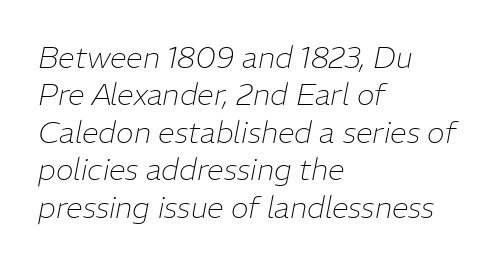
The image shows 30 px thin type, italic (leaning right); set left-aligned, normal line spacing (1.25x), normal letter spacing, not underlined; low stroke contrast and a medium x-height.
